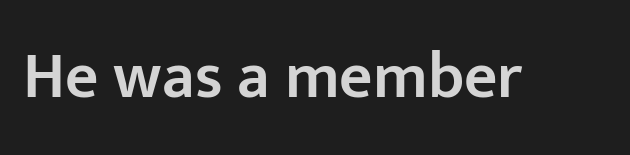
{"serif": "no", "italic": "no", "bold": "semi", "weight": "semibold", "width": "normal", "stroke_contrast": "low", "x_height": "medium", "monospaced": "no", "underline": "no", "letter_spacing": "normal", "letter_spacing_em": 0.0, "glyph_px": 65}
